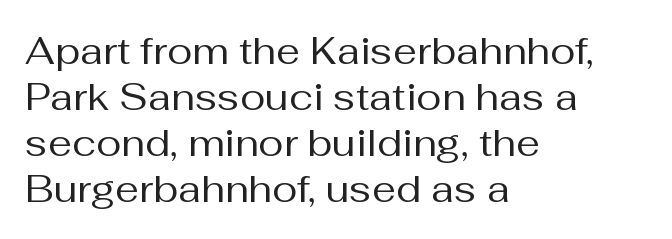
Tall strokes in this sample are plumb rather than angled. Is the letter spacing exaggerated? No — it looks like the ordinary default. The words here are not underlined. Spacing verdict: proportional, widths tailored to each character. Does the type have serifs? No, each stem ends abruptly.
